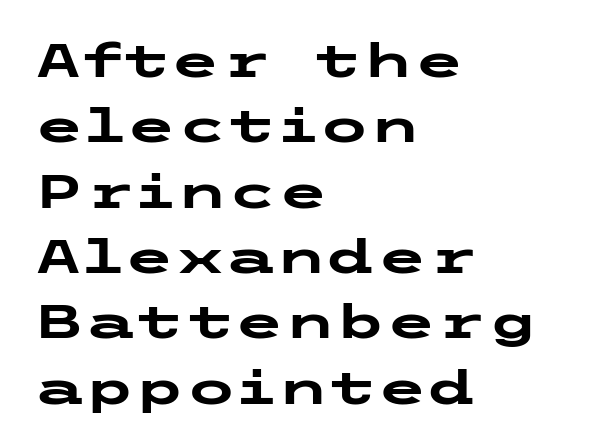
The image shows 46 px heavy, wide sans-serif type, upright; set left-aligned, normal line spacing (1.42x), normal letter spacing, not underlined; low stroke contrast and a medium x-height.
